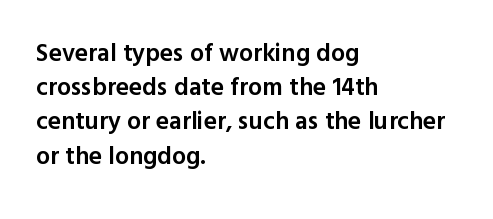
Q: Is the text bold? A: Semi-bold.
Q: Is the text italic (slanted)? A: No, it is upright.
Q: Is the text underlined? A: No.
Q: How is the paragraph aligned? A: Left-aligned.
Q: Is the spacing between letters normal or unusually wide? A: Normal.
Q: Is the spacing between lines tight, normal or loose? A: Normal.
